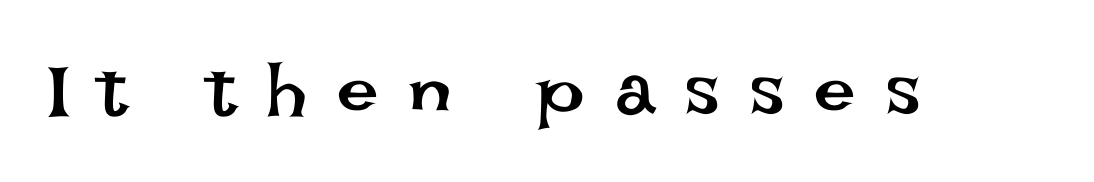
Q: Is the text bold? A: No.
Q: Is the text italic (slanted)? A: No, it is upright.
Q: Is the text underlined? A: No.
Q: Is the spacing between letters normal or unusually wide? A: Unusually wide.
Q: Width (condensed, normal, or wide)? A: Normal.
Q: Stroke contrast? A: Low.
Q: x-height? A: Large.
Q: Monospaced? A: No.
